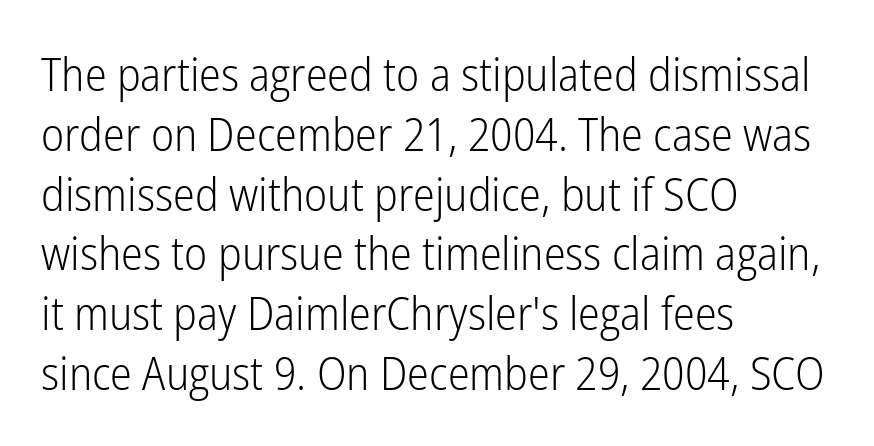
The image shows 46 px light, condensed sans-serif type, upright; set left-aligned, normal line spacing (1.3x), normal letter spacing, not underlined; low stroke contrast and a medium x-height.
